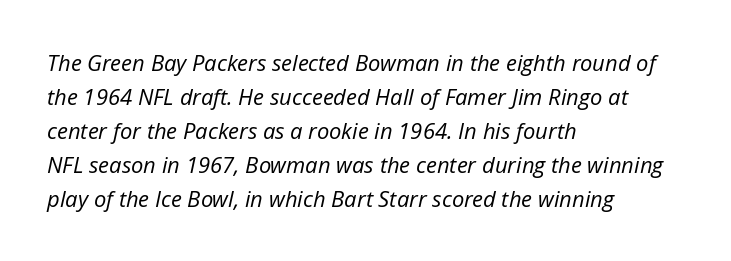
The image shows 22 px text type, italic (leaning right); set left-aligned, normal line spacing (1.54x), normal letter spacing, not underlined.
